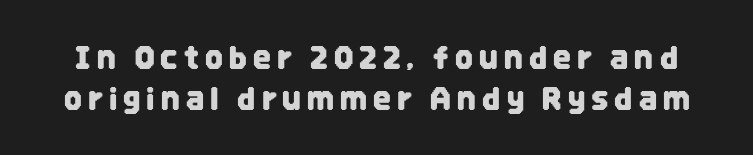
The passage shown has open, widely tracked lettering throughout. Has an underline been added? It has not. The passage shown stacks its lines at a standard gap. Looks like regular typesetting: each glyph gets only the width it needs. Characters remain perfectly vertical along every line. Are there feet on the stems? There aren't — it's a sans.
